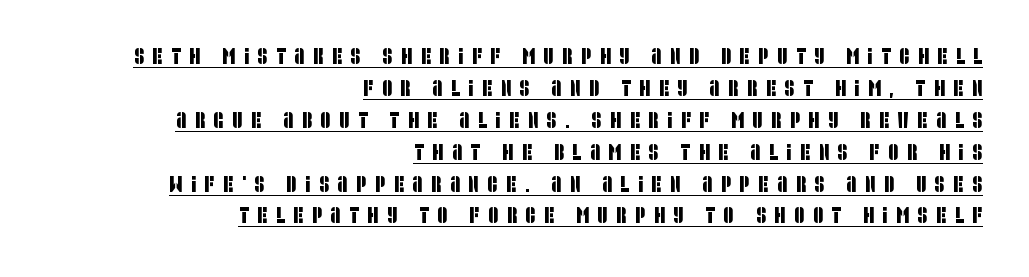
{"underline": "yes", "align": "right", "line_spacing": "normal", "line_spacing_ratio": 1.45, "letter_spacing": "wide", "letter_spacing_em": 0.39, "glyph_px": 22}
